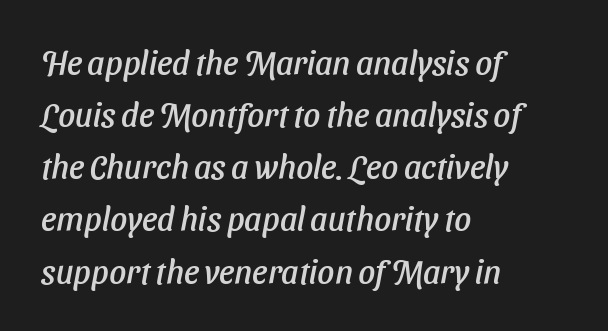
The image shows 33 px text type; set left-aligned, normal line spacing (1.58x), normal letter spacing, not underlined; low stroke contrast and a medium x-height.
